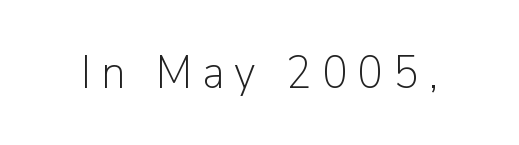
In terms of letterform style, serifs are entirely absent. The area under the type is left untouched. Short note: letters widely spaced. The strokes are not fattened; the text isn't bold. Every character sits straight up, as roman type does.
